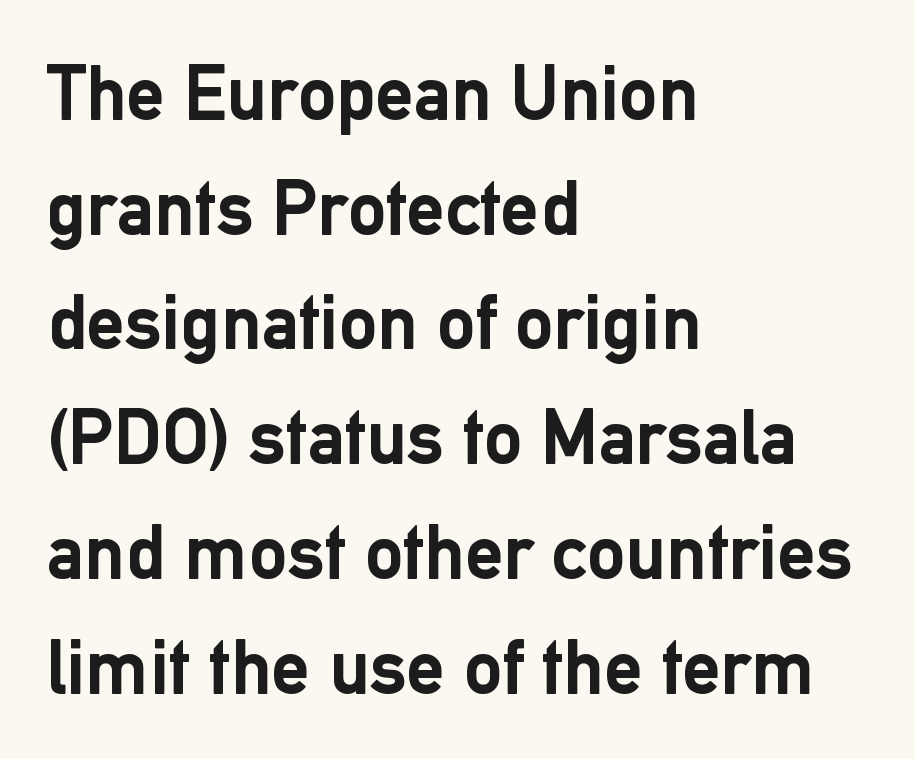
The letters advance in unequal steps, a hallmark of proportional type. Observe the ordinary spacing: letters are neighbours, not strangers. Compared with a centered layout, this one pins lines to the left instead. This is the regular roman posture of the typeface.
